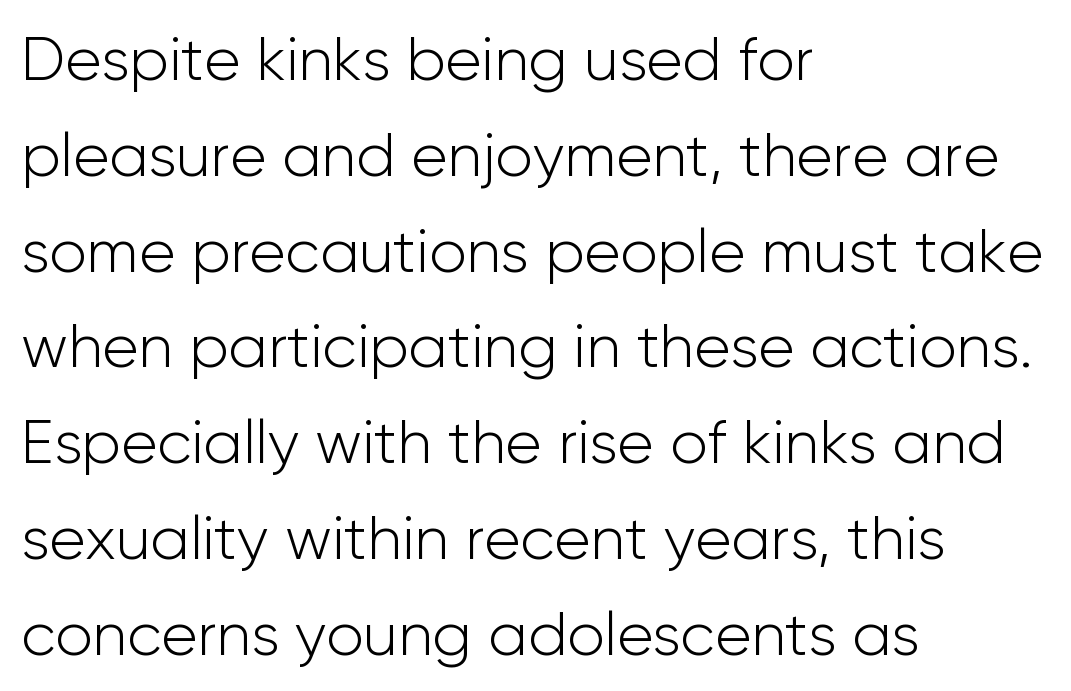
This is sans-serif lettering, the kind often seen on screens and signage. This rendering uses left alignment, leaving the right contour irregular. The string is rendered with underlining switched off. Stems and bowls with no extra thickness — not bold.
